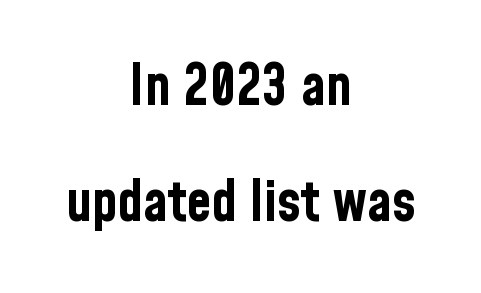
Q: Is the text bold? A: Yes.
Q: Is the text italic (slanted)? A: No, it is upright.
Q: Is the typeface a serif or a sans-serif typeface? A: Sans-serif.
Q: Is the text underlined? A: No.
Q: How is the paragraph aligned? A: Centered.
Q: Is the spacing between letters normal or unusually wide? A: Normal.
Q: Is the spacing between lines tight, normal or loose? A: Loose.
Q: Width (condensed, normal, or wide)? A: Condensed.
Q: Stroke contrast? A: Low.
Q: x-height? A: Medium.
Q: Monospaced? A: No.
